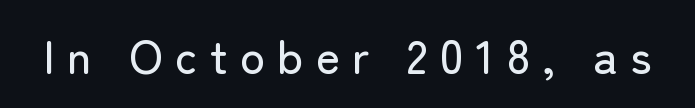
The image shows 46 px sans-serif type, upright; set unusually wide letter spacing (+0.27 em), not underlined; low stroke contrast and a medium x-height.
